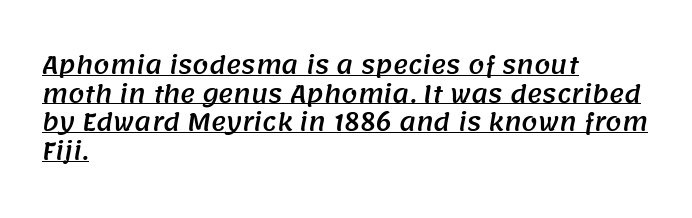
The image shows 23 px text type; set left-aligned, normal line spacing (1.25x), normal letter spacing, underlined.
